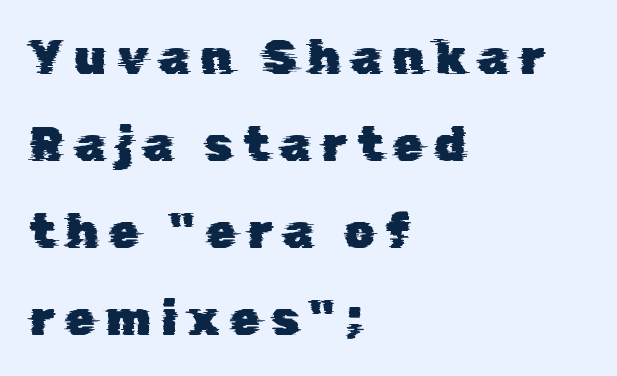
Note: no serifs on the glyphs. How are the letters spaced? Widely, with obvious added tracking. Each line starts at the same left margin while the right side varies. Type without underlining. Is this a fixed-width face? No — the glyphs have proportional, varying widths.
